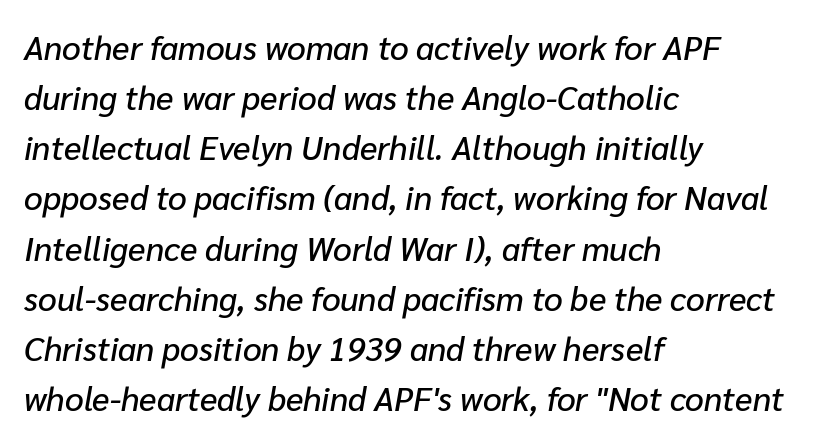
Q: Is the text italic (slanted)? A: Yes, it leans right by about 10 degrees.
Q: Is the text underlined? A: No.
Q: How is the paragraph aligned? A: Left-aligned.
Q: Is the spacing between letters normal or unusually wide? A: Normal.
Q: Is the spacing between lines tight, normal or loose? A: Normal.
Q: Width (condensed, normal, or wide)? A: Normal.
Q: Stroke contrast? A: Low.
Q: x-height? A: Medium.
Q: Monospaced? A: No.
